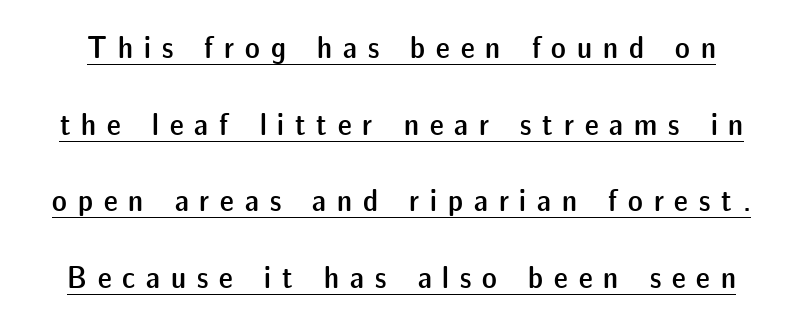
Honestly, the letter spacing is so wide it's the main thing you notice. These lines were composed using upright roman letters. These lines stand farther apart than default settings would place them. Every word sits above its own underline.
